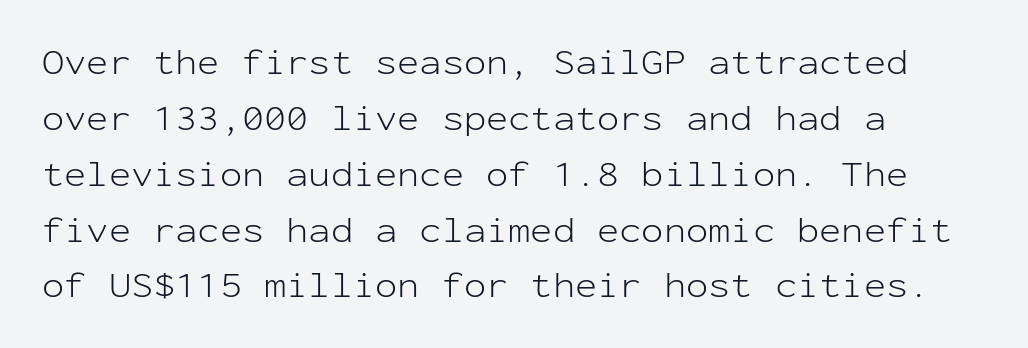
The zone under the glyphs is completely vacant. Each letter, wide or thin by design, is forced into the same width here. This is not heavy type; no bold has been used. Visually the block forms a straight wall on the left and a jagged coastline on the right. A typesetter would call this zero additional tracking. Whoever set this chose a conventional vertical rhythm.
